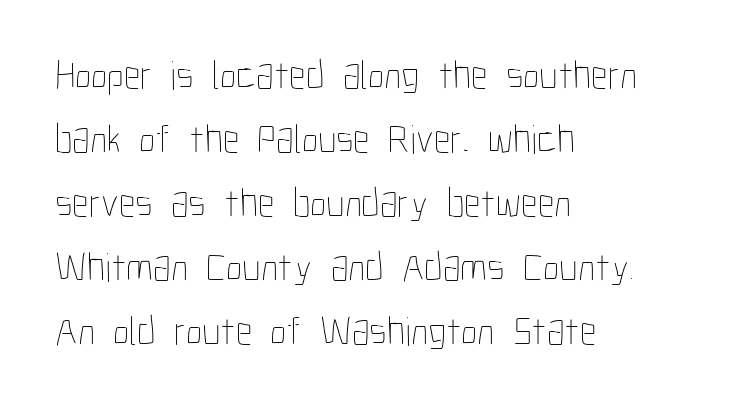
Q: Is the text bold? A: No.
Q: Is the text italic (slanted)? A: No, it is upright.
Q: Is the text underlined? A: No.
Q: How is the paragraph aligned? A: Left-aligned.
Q: Is the spacing between letters normal or unusually wide? A: Normal.
Q: Is the spacing between lines tight, normal or loose? A: Normal.
Q: Width (condensed, normal, or wide)? A: Condensed.
Q: Stroke contrast? A: Low.
Q: x-height? A: Medium.
Q: Monospaced? A: No.
